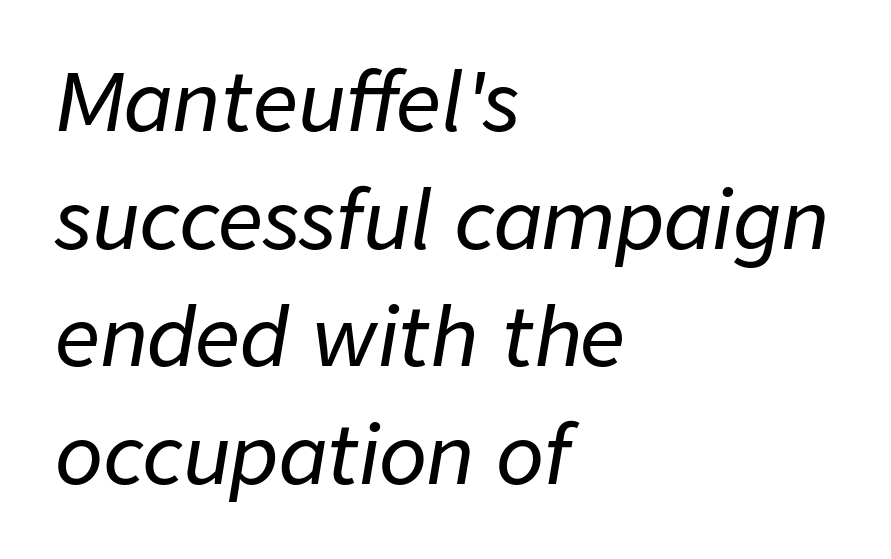
{"italic": "yes", "lean": "right", "slant_degrees": 9, "width": "normal", "stroke_contrast": "low", "x_height": "medium", "monospaced": "no", "underline": "no", "align": "left", "line_spacing": "normal", "line_spacing_ratio": 1.49, "letter_spacing": "normal", "letter_spacing_em": 0.0, "glyph_px": 79}
